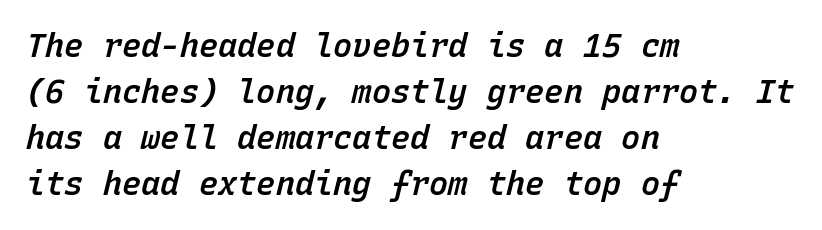
Q: Is the text bold? A: Semi-bold.
Q: Is the text italic (slanted)? A: Yes, it leans right by about 15 degrees.
Q: Is the text underlined? A: No.
Q: How is the paragraph aligned? A: Left-aligned.
Q: Is the spacing between letters normal or unusually wide? A: Normal.
Q: Is the spacing between lines tight, normal or loose? A: Normal.
Q: Width (condensed, normal, or wide)? A: Normal.
Q: Stroke contrast? A: Low.
Q: x-height? A: Medium.
Q: Monospaced? A: Yes.
